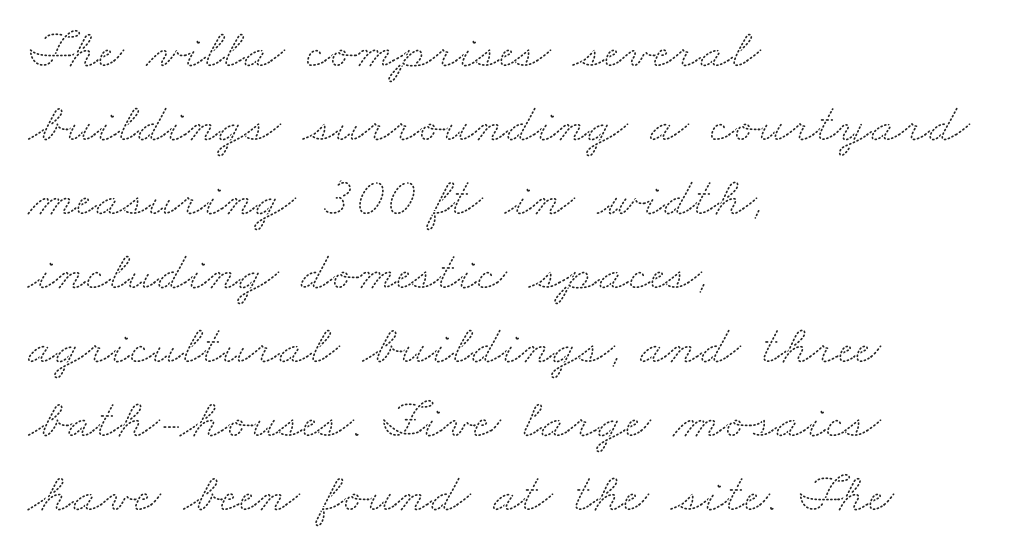
Q: Is the typeface a serif or a sans-serif typeface? A: Serif.
Q: Is the text underlined? A: No.
Q: How is the paragraph aligned? A: Left-aligned.
Q: Is the spacing between letters normal or unusually wide? A: Normal.
Q: Is the spacing between lines tight, normal or loose? A: Normal.
Q: Width (condensed, normal, or wide)? A: Wide.
Q: Stroke contrast? A: Medium.
Q: x-height? A: Small.
Q: Monospaced? A: No.
